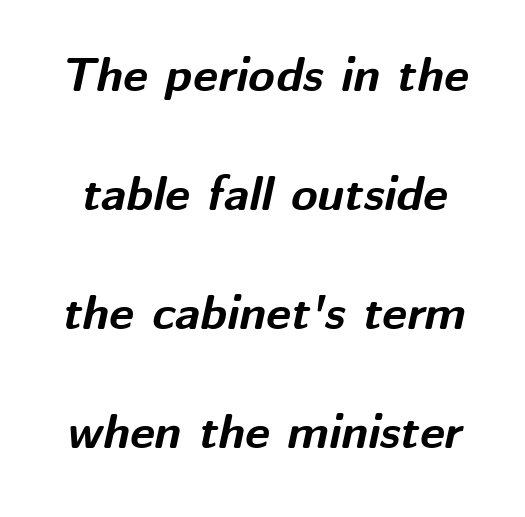
The image shows 48 px bold type, italic (leaning right); set loose line spacing (2.48x), normal letter spacing, not underlined; medium stroke contrast and a medium x-height.
